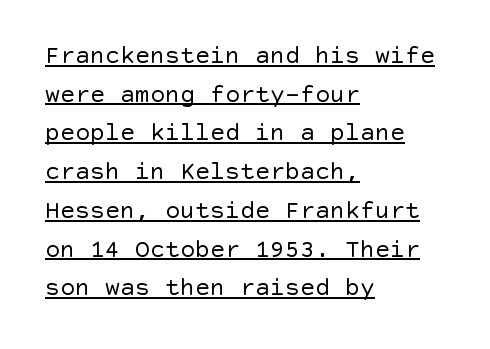
Every stem runs plumb, perpendicular to the baseline. The passage shown is not bold in any degree. Decoration check: the copy is underlined. Spacing between characters is what you'd get straight out of the box. Interline gaps are of average width in this sample.
